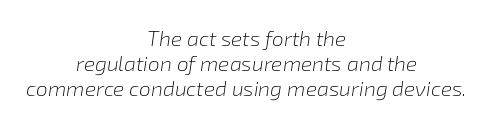
Q: Is the text bold? A: No.
Q: Is the text italic (slanted)? A: Yes, it leans right by about 8 degrees.
Q: Is the text underlined? A: No.
Q: How is the paragraph aligned? A: Centered.
Q: Is the spacing between letters normal or unusually wide? A: Normal.
